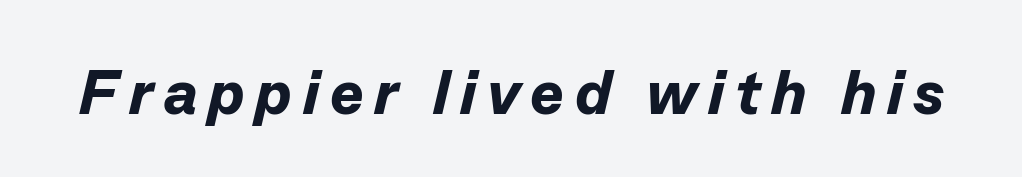
The letters are bold, with thick, heavy strokes. Just letters on the line, the space beneath them empty. Is the type slanted? Yes — the strokes lean at a clear angle. This sample has the flowing, uneven cadence of proportional lettering.
